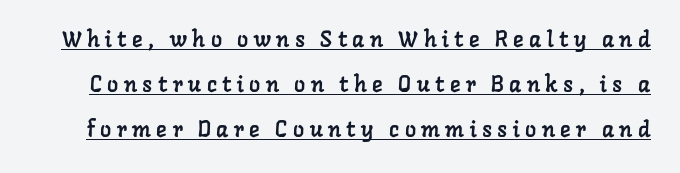
Q: Is the text underlined? A: Yes.
Q: Is the spacing between letters normal or unusually wide? A: Unusually wide.
Q: Is the spacing between lines tight, normal or loose? A: Loose.
